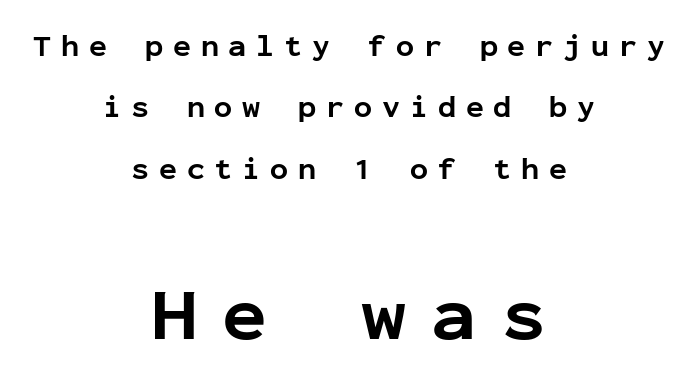
The image shows 75 px bold sans-serif type, upright, monospaced; set centered, loose line spacing (2.05x), unusually wide letter spacing (+0.33 em), not underlined; the second (bottom) block is 2.5x larger; low stroke contrast and a medium x-height.
